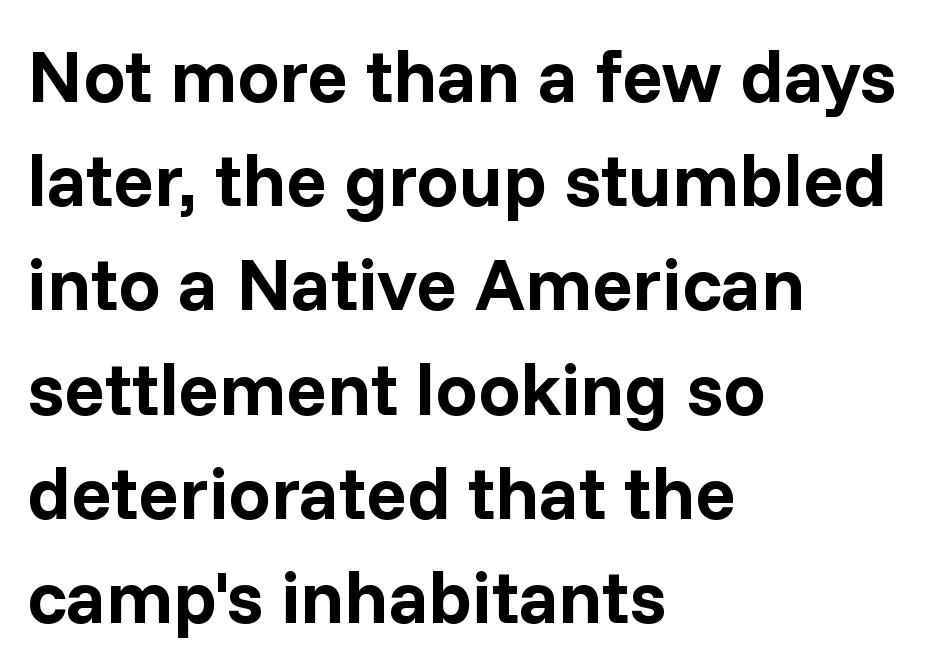
The passage shown stacks its lines at a standard gap. What kind of face is this? One without serifs — a sans. Visually the block forms a straight wall on the left and a jagged coastline on the right. The axis of the letterforms is exactly vertical. Between one letter and the next there's only the usual sliver of space.
